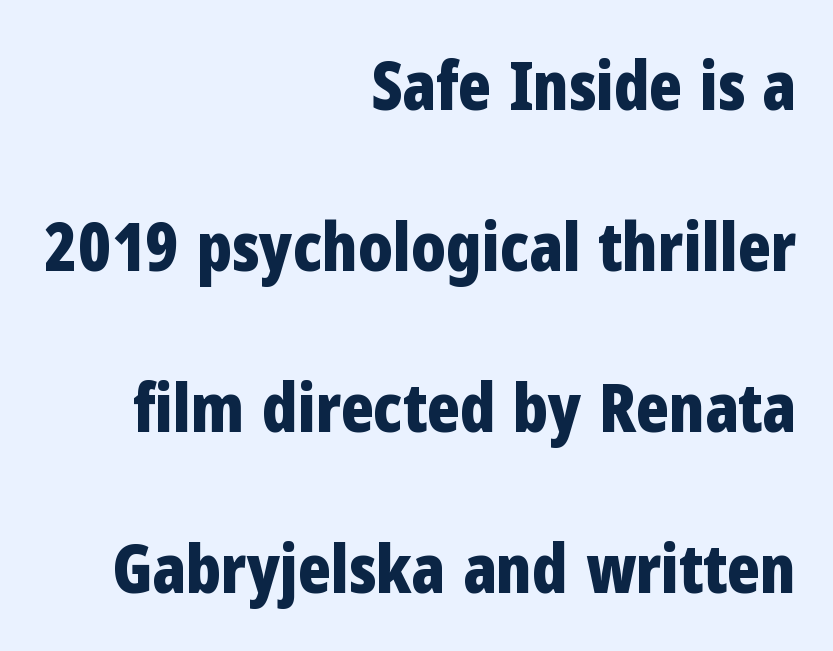
Horizontal alignment here is rightward, an uncommon choice for prose. The lettering stays uniformly vertical, giving the passage a roman look. Nope, no serifs anywhere on these letters. Leading: increased. The string is rendered with underlining switched off.
